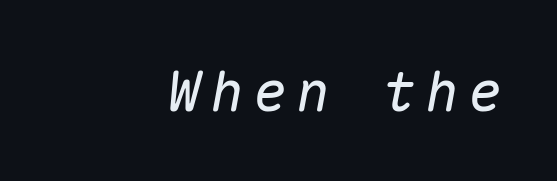
Q: Is the text bold? A: No.
Q: Is the text italic (slanted)? A: Yes, it leans right by about 10 degrees.
Q: Is the text underlined? A: No.
Q: How is the paragraph aligned? A: Right-aligned.
Q: Width (condensed, normal, or wide)? A: Normal.
Q: Stroke contrast? A: Low.
Q: x-height? A: Medium.
Q: Monospaced? A: Yes.
